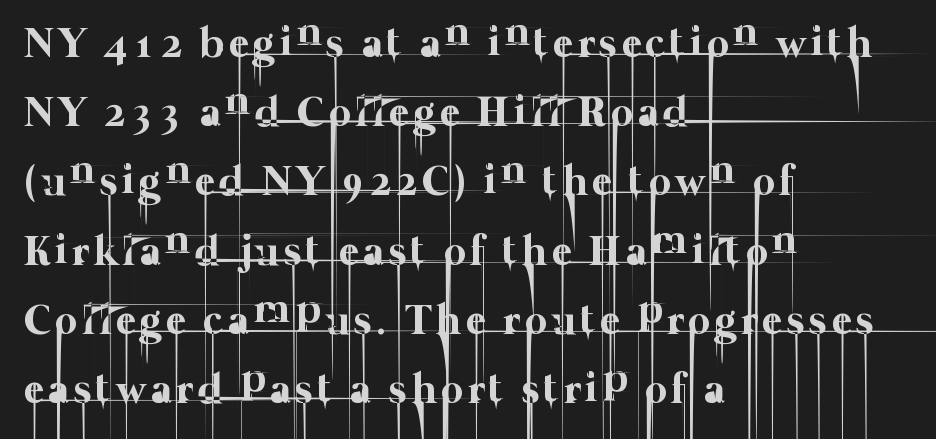
{"bold": "no", "weight": "thin", "width": "normal", "stroke_contrast": "low", "x_height": "medium", "monospaced": "no", "underline": "no", "align": "left", "line_spacing": "normal", "line_spacing_ratio": 1.61, "glyph_px": 43}
